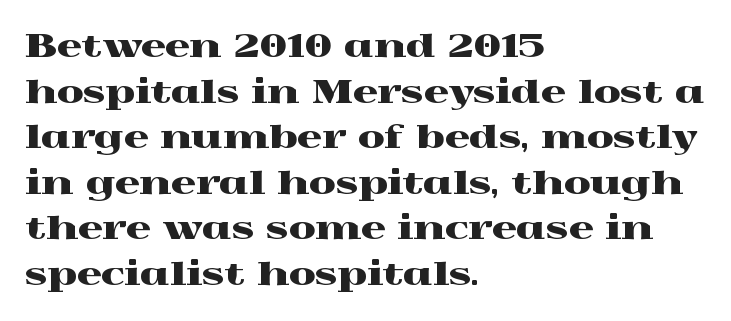
{"serif": "yes", "italic": "no", "width": "wide", "x_height": "medium", "monospaced": "no", "underline": "no", "align": "left", "line_spacing": "normal", "line_spacing_ratio": 1.47, "letter_spacing": "normal", "letter_spacing_em": 0.0, "glyph_px": 31}
